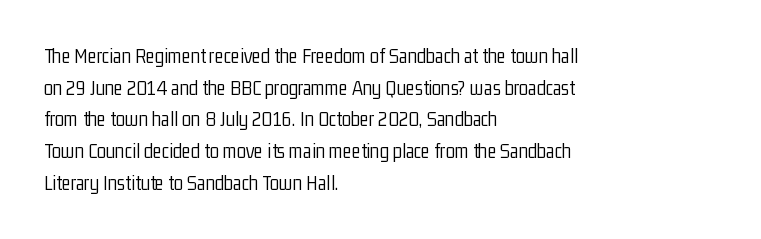
The image shows 21 px text type, upright; set left-aligned, normal line spacing (1.51x), normal letter spacing, not underlined.
